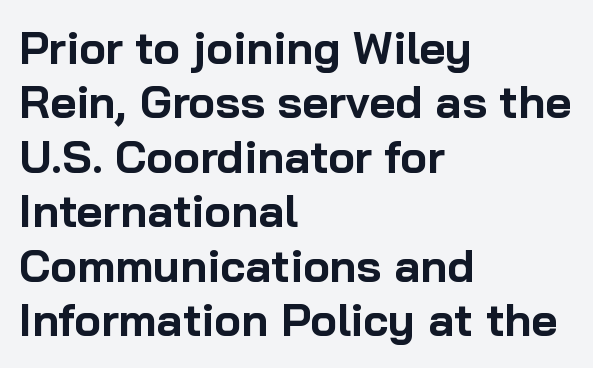
{"serif": "no", "italic": "no", "bold": "yes", "weight": "bold", "width": "normal", "stroke_contrast": "low", "x_height": "medium", "monospaced": "no", "underline": "no", "align": "left", "line_spacing_ratio": 1.21, "letter_spacing": "normal", "letter_spacing_em": 0.0, "glyph_px": 45}
